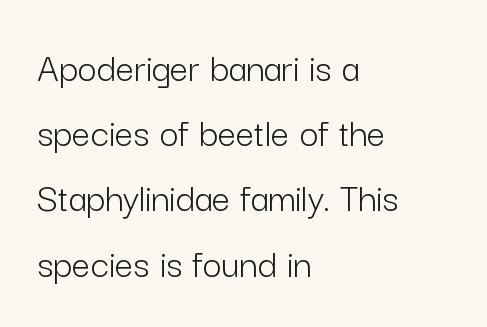
The type sits square on the baseline with zero lean. The glyphs are unaccompanied by any horizontal stroke below them. The weight tops out at a normal text grade. Visually the block forms a straight wall on the left and a jagged coastline on the right. A typesetter would call this zero additional tracking.
